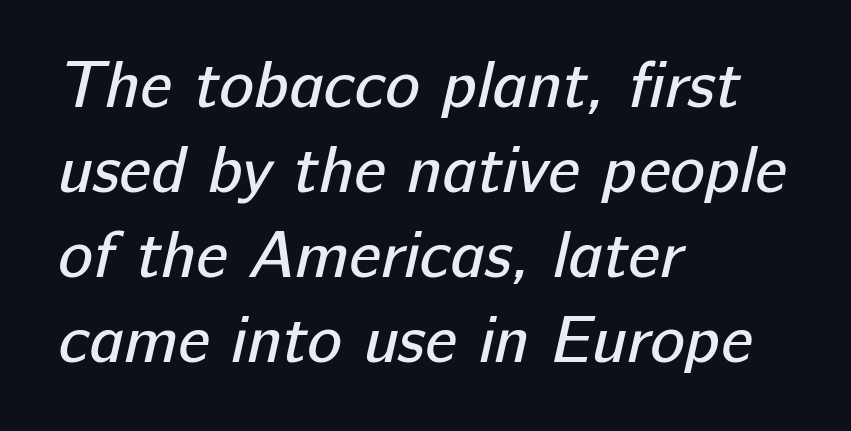
The image shows 65 px regular-weight sans-serif type; set left-aligned, normal line spacing (1.31x), normal letter spacing, not underlined; low stroke contrast and a medium x-height.
